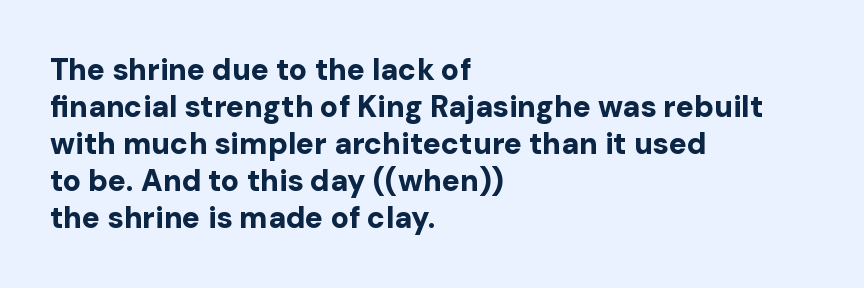
Q: Is the text bold? A: Yes.
Q: Is the text italic (slanted)? A: No, it is upright.
Q: Is the typeface a serif or a sans-serif typeface? A: Sans-serif.
Q: Is the text underlined? A: No.
Q: How is the paragraph aligned? A: Left-aligned.
Q: Is the spacing between letters normal or unusually wide? A: Normal.
Q: Width (condensed, normal, or wide)? A: Normal.
Q: Stroke contrast? A: Low.
Q: x-height? A: Medium.
Q: Monospaced? A: No.
